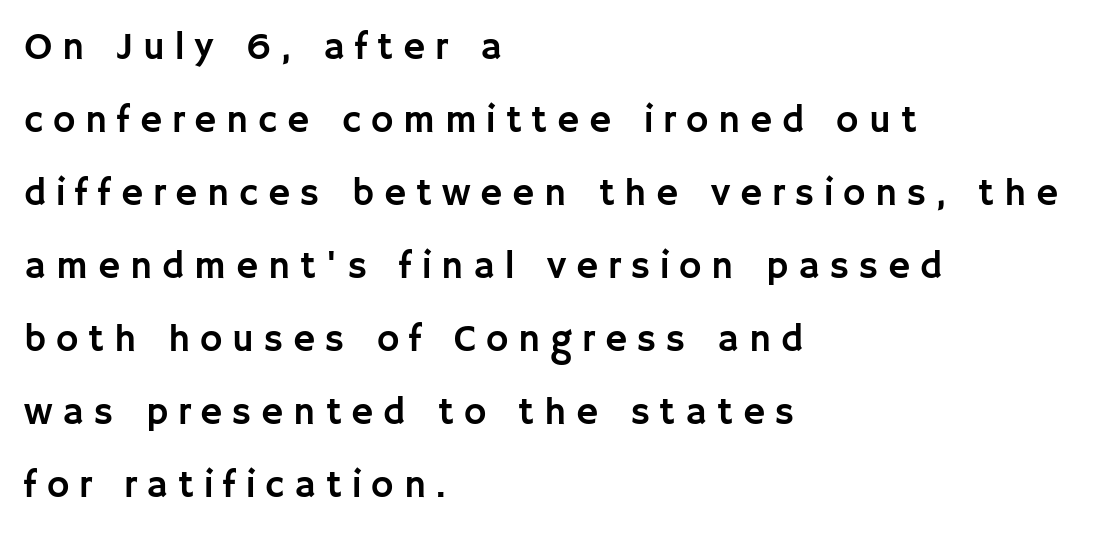
Q: Is the text italic (slanted)? A: No, it is upright.
Q: Is the typeface a serif or a sans-serif typeface? A: Sans-serif.
Q: Is the text underlined? A: No.
Q: How is the paragraph aligned? A: Left-aligned.
Q: Is the spacing between letters normal or unusually wide? A: Unusually wide.
Q: Is the spacing between lines tight, normal or loose? A: Loose.
Q: Width (condensed, normal, or wide)? A: Normal.
Q: Stroke contrast? A: Low.
Q: x-height? A: Large.
Q: Monospaced? A: No.
